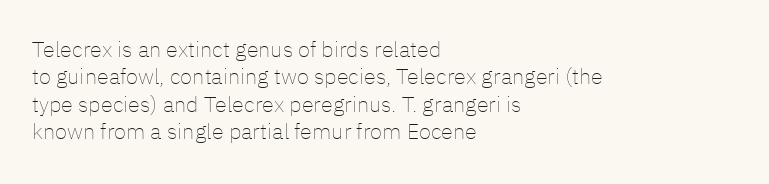
The image shows 22 px text type, upright; set left-aligned, normal line spacing (1.25x), normal letter spacing, not underlined.
